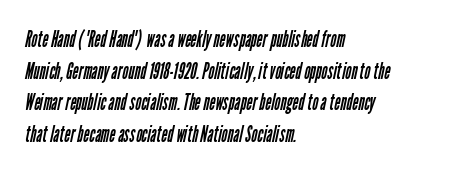
Q: Is the text bold? A: No.
Q: Is the text underlined? A: No.
Q: How is the paragraph aligned? A: Left-aligned.
Q: Is the spacing between letters normal or unusually wide? A: Normal.
Q: Is the spacing between lines tight, normal or loose? A: Normal.
